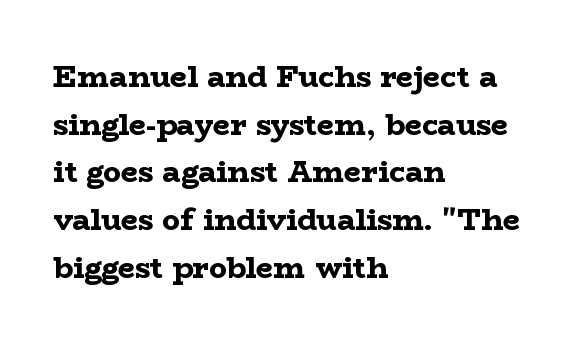
{"serif": "yes", "italic": "no", "bold": "yes", "weight": "bold", "width": "wide", "stroke_contrast": "low", "x_height": "medium", "monospaced": "no", "underline": "no", "align": "left", "line_spacing": "normal", "line_spacing_ratio": 1.59, "letter_spacing": "normal", "letter_spacing_em": 0.0, "glyph_px": 30}
